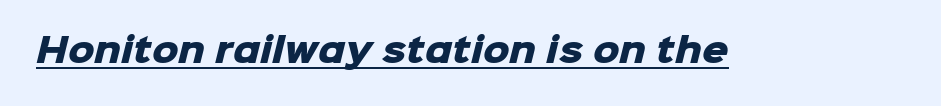
Q: Is the text bold? A: Yes.
Q: Is the typeface a serif or a sans-serif typeface? A: Sans-serif.
Q: Is the text underlined? A: Yes.
Q: Is the spacing between letters normal or unusually wide? A: Normal.
Q: Width (condensed, normal, or wide)? A: Normal.
Q: Stroke contrast? A: Low.
Q: x-height? A: Medium.
Q: Monospaced? A: No.
